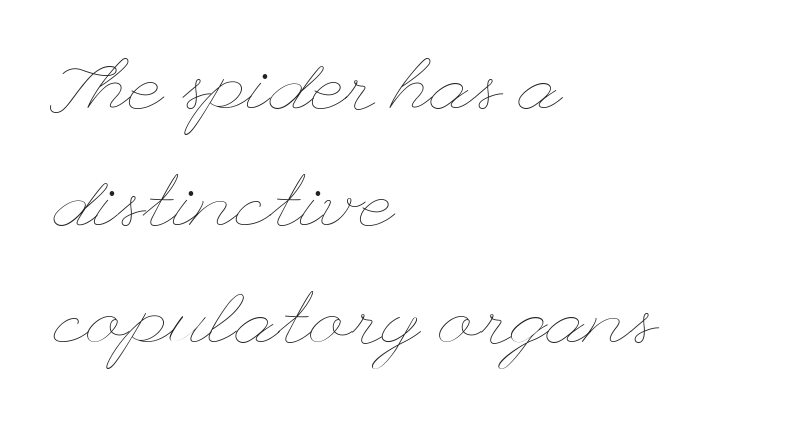
{"bold": "no", "weight": "thin", "width": "wide", "stroke_contrast": "low", "x_height": "small", "underline": "no", "align": "left", "line_spacing": "normal", "line_spacing_ratio": 1.6, "letter_spacing": "normal", "letter_spacing_em": 0.0, "glyph_px": 73}
